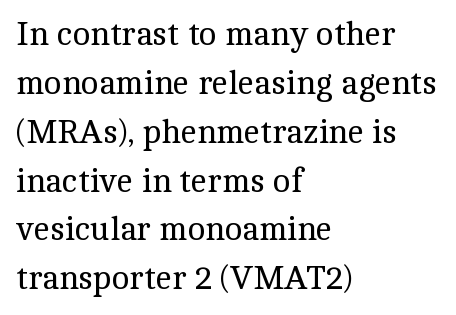
Q: Is the text bold? A: No.
Q: Is the text italic (slanted)? A: No, it is upright.
Q: Is the typeface a serif or a sans-serif typeface? A: Serif.
Q: Is the text underlined? A: No.
Q: How is the paragraph aligned? A: Left-aligned.
Q: Is the spacing between letters normal or unusually wide? A: Normal.
Q: Is the spacing between lines tight, normal or loose? A: Normal.
Q: Width (condensed, normal, or wide)? A: Normal.
Q: x-height? A: Medium.
Q: Monospaced? A: No.
